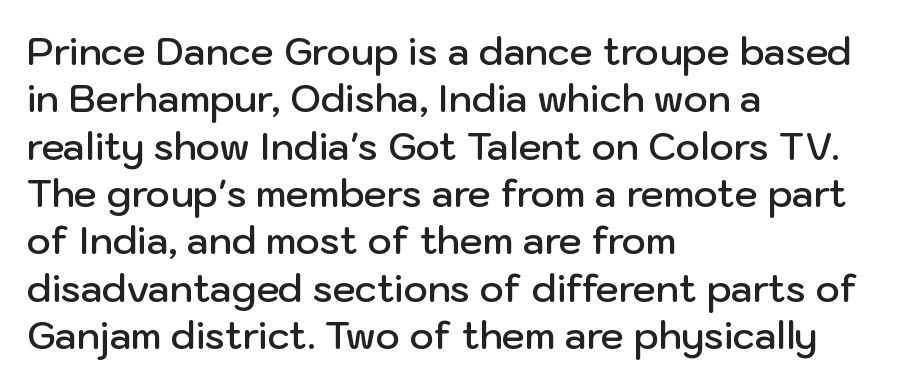
The image shows 37 px semibold sans-serif type, upright; set left-aligned, normal line spacing (1.28x), normal letter spacing, not underlined; low stroke contrast and a medium x-height.
